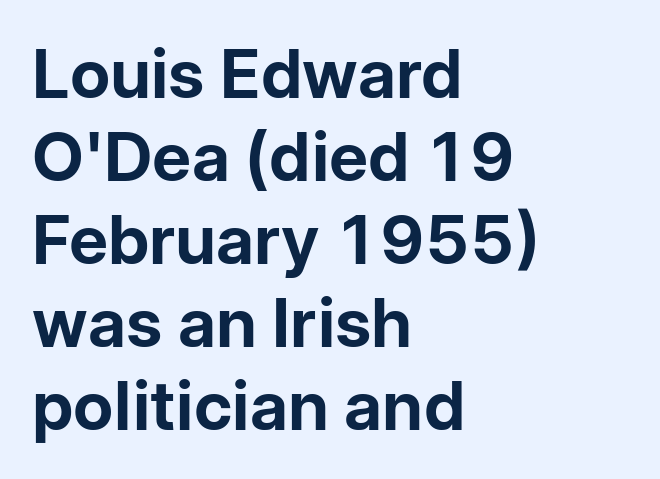
{"serif": "no", "italic": "no", "bold": "yes", "weight": "bold", "width": "normal", "stroke_contrast": "low", "x_height": "medium", "monospaced": "no", "underline": "no", "align": "left", "line_spacing_ratio": 1.22, "letter_spacing": "normal", "letter_spacing_em": 0.0, "glyph_px": 68}
